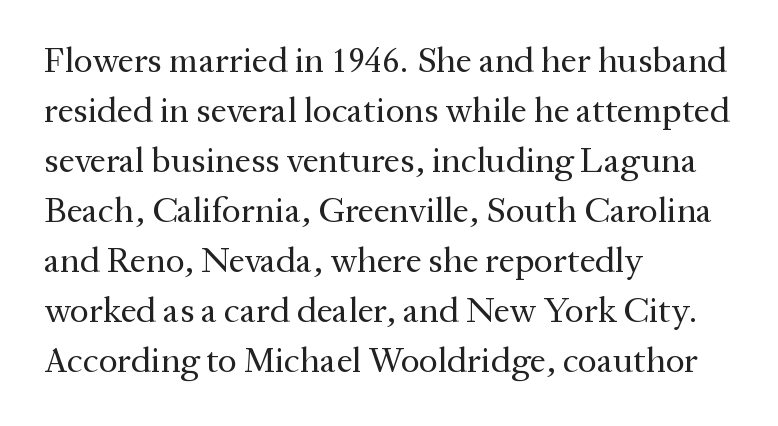
Q: Is the text bold? A: No.
Q: Is the text italic (slanted)? A: No, it is upright.
Q: Is the typeface a serif or a sans-serif typeface? A: Serif.
Q: Is the text underlined? A: No.
Q: How is the paragraph aligned? A: Left-aligned.
Q: Is the spacing between letters normal or unusually wide? A: Normal.
Q: Is the spacing between lines tight, normal or loose? A: Normal.
Q: Width (condensed, normal, or wide)? A: Normal.
Q: Stroke contrast? A: Medium.
Q: x-height? A: Medium.
Q: Monospaced? A: No.
